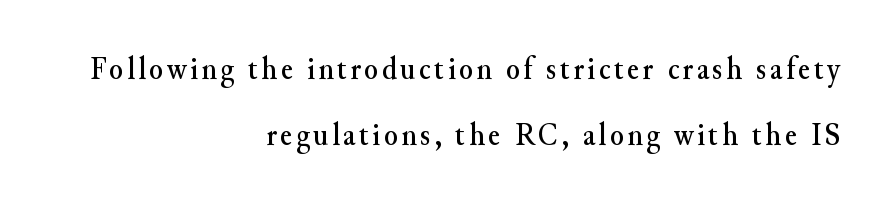
Observe the serifs anchoring each vertical stroke in this sample. Designer's note — italics off, roman on. Horizontal alignment here is rightward, an uncommon choice for prose. Type without underlining. In terms of leading, this rendering errs on the spacious side. Each letter keeps its own natural width here, so spacing adapts to shape.
